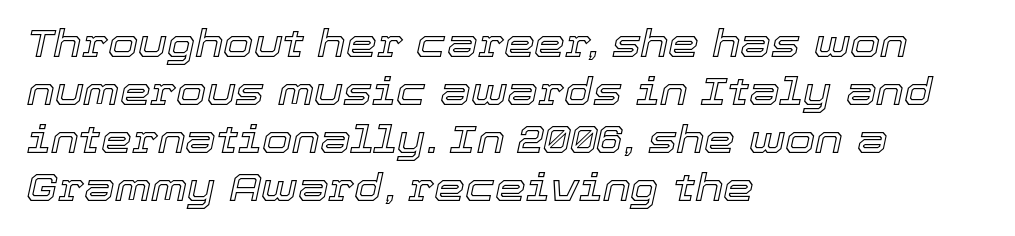
You can tell it's italic because the verticals aren't actually vertical. You could not count columns in this text — the font is proportionally spaced. No word sits above an underline. Where is the straight margin? On the left. The tracking reads as untouched default to a designer's eye.
